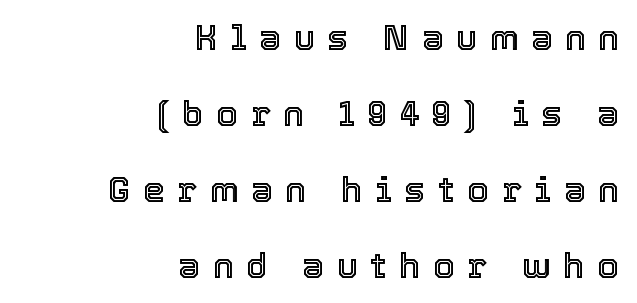
{"italic": "no", "width": "normal", "x_height": "medium", "monospaced": "no", "underline": "no", "align": "right", "line_spacing": "loose", "line_spacing_ratio": 2.17, "letter_spacing": "wide", "letter_spacing_em": 0.36, "glyph_px": 35}
